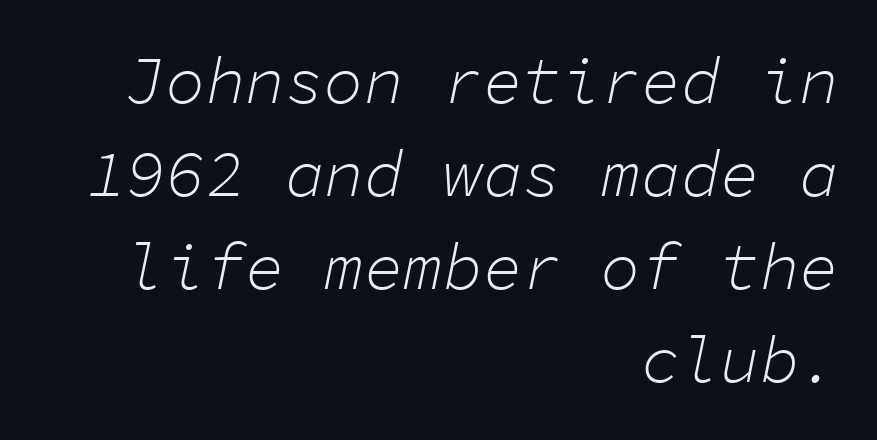
The image shows 66 px light type, italic (leaning right), monospaced; set right-aligned, normal line spacing (1.41x), normal letter spacing, not underlined; low stroke contrast and a medium x-height.
